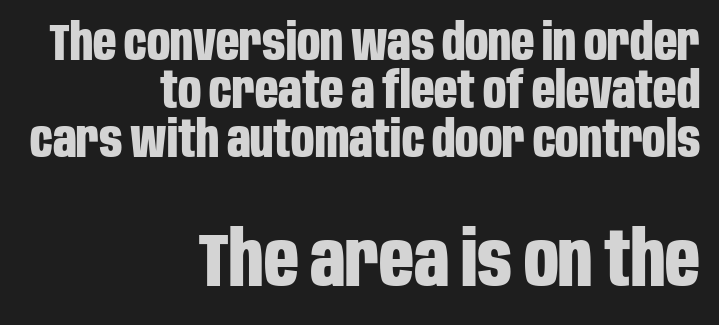
The image shows 76 px bold, condensed sans-serif type, upright; set right-aligned, tight line spacing (0.95x), normal letter spacing, not underlined; the second (bottom) block is 1.49x larger; low stroke contrast and a large x-height.
